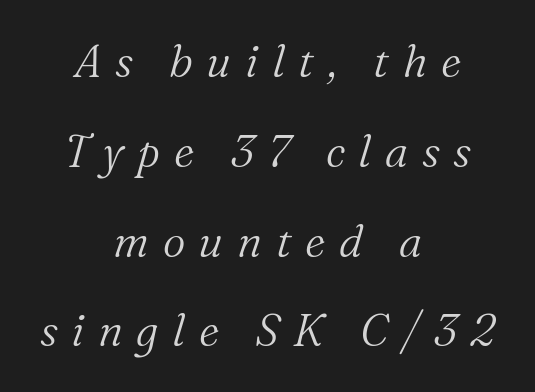
{"serif": "yes", "italic": "yes", "lean": "right", "slant_degrees": 16, "bold": "no", "weight": "light", "width": "normal", "stroke_contrast": "medium", "x_height": "medium", "monospaced": "no", "underline": "no", "align": "center", "line_spacing": "loose", "line_spacing_ratio": 2.04, "letter_spacing": "wide", "letter_spacing_em": 0.31, "glyph_px": 44}
